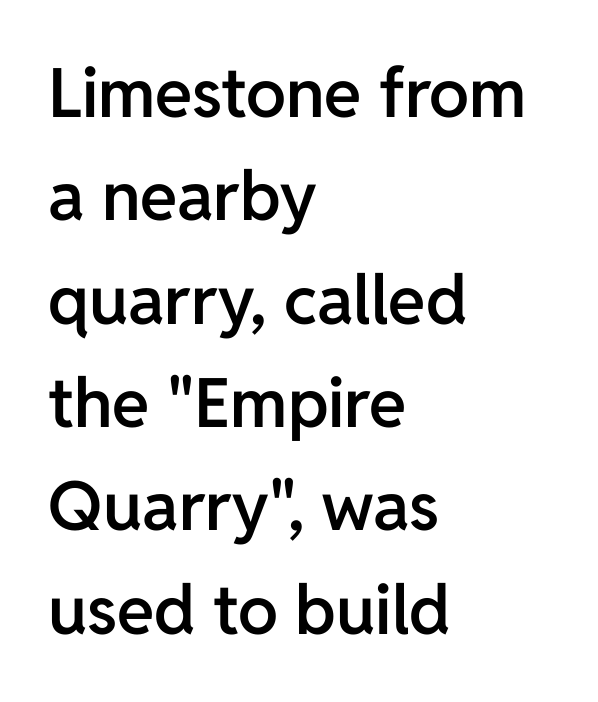
The image shows 68 px semibold sans-serif type, upright; set left-aligned, normal line spacing (1.52x), normal letter spacing, not underlined; low stroke contrast and a medium x-height.
